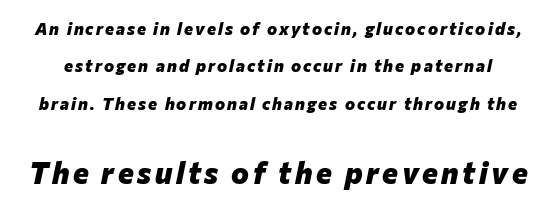
The passage shown is typed in a proportional face where columns would drift. The font's italic variant was chosen for this text. Honestly, the rows look like they've been pulled way apart. A full-strength bold gives these letters their thick strokes. Compare the two chunks: the lower has the greater cap height. The passage shown is not underscored anywhere.
